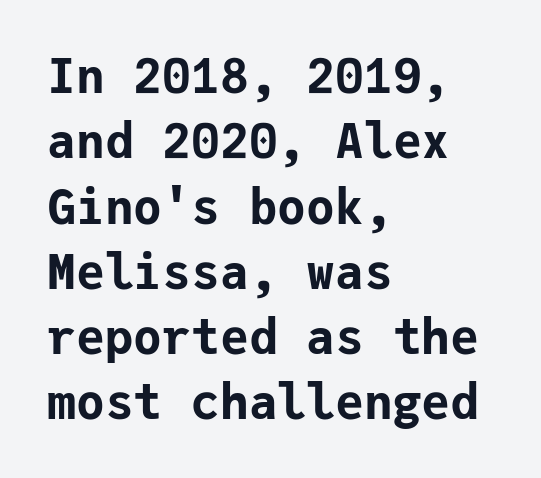
Q: Is the text bold? A: Yes.
Q: Is the text italic (slanted)? A: No, it is upright.
Q: Is the typeface a serif or a sans-serif typeface? A: Sans-serif.
Q: Is the text underlined? A: No.
Q: How is the paragraph aligned? A: Left-aligned.
Q: Is the spacing between letters normal or unusually wide? A: Normal.
Q: Is the spacing between lines tight, normal or loose? A: Normal.
Q: Width (condensed, normal, or wide)? A: Normal.
Q: Stroke contrast? A: Low.
Q: x-height? A: Medium.
Q: Monospaced? A: Yes.
